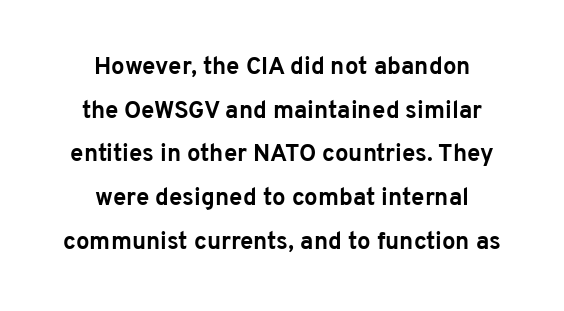
The image shows 24 px bold type, upright; set centered, line spacing 1.82x, normal letter spacing, not underlined.
